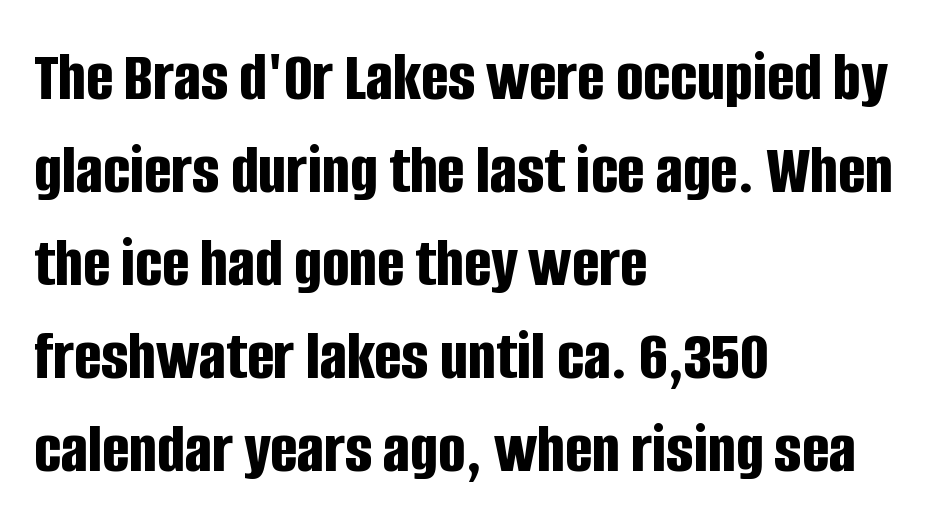
Anything drawn beneath the words? Only blank space. The rendering uses a bold face; every stroke is thick and dark. Each letter keeps its own natural width here, so spacing adapts to shape. Does extra space separate the letters? No, they use regular spacing. Serifs: no, the terminals of the letterforms are clean.
